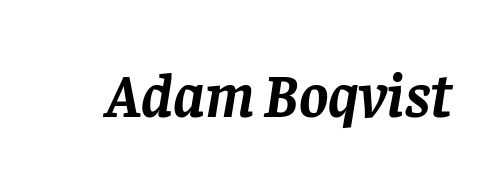
The image shows 62 px semibold serif type, italic (leaning right); set normal letter spacing, not underlined; low stroke contrast and a large x-height.
